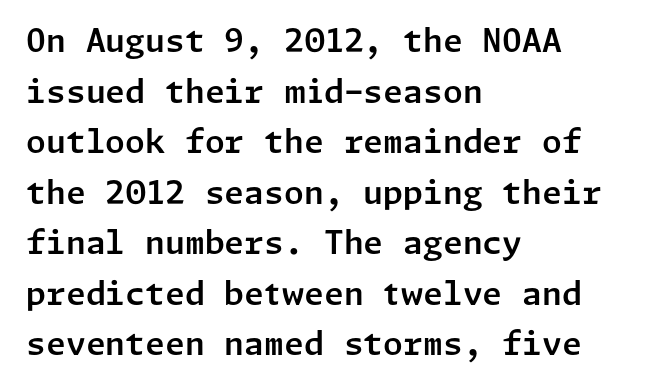
Notice how the stems are strictly vertical — no italics here. Casual observation: everything's shoved over to the left. Vertically, the passage feels balanced, rows spaced as you'd expect. How are the letters spaced? Ordinarily, with no added tracking. Lines of text with bare space underneath. Observe the absence of serifs on each vertical stroke in this sample.
